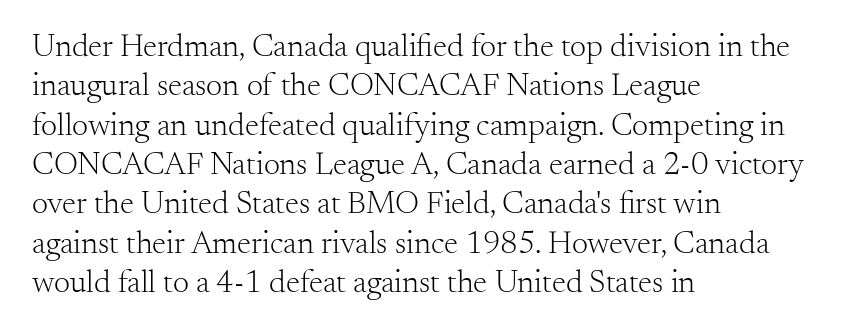
The image shows 32 px light serif type, upright; set left-aligned, line spacing 1.23x, normal letter spacing, not underlined; medium stroke contrast and a small x-height.
